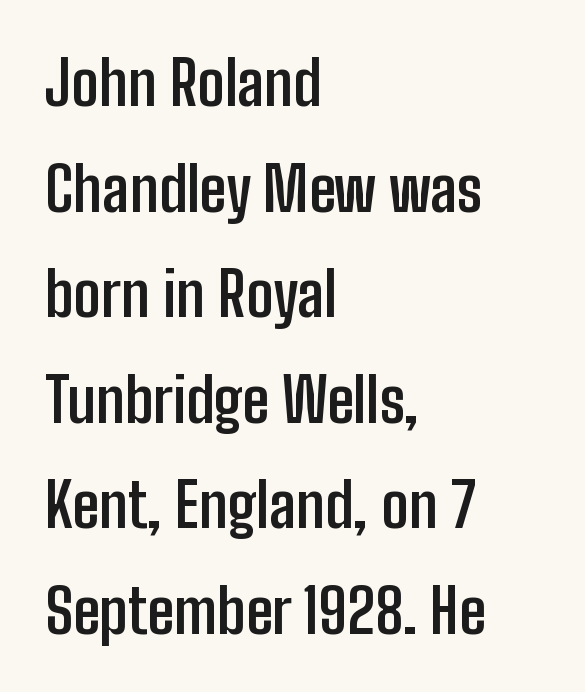
{"serif": "no", "italic": "no", "bold": "yes", "weight": "semibold", "width": "condensed", "stroke_contrast": "low", "x_height": "medium", "monospaced": "no", "underline": "no", "align": "left", "line_spacing_ratio": 1.73, "letter_spacing": "normal", "letter_spacing_em": 0.0, "glyph_px": 61}
